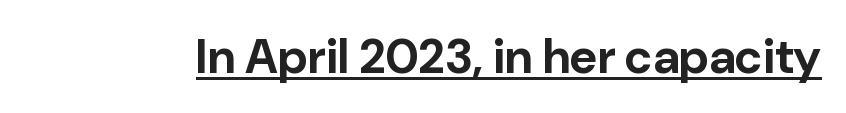
The image shows 48 px bold sans-serif type, upright; set normal letter spacing, underlined; low stroke contrast and a medium x-height.
